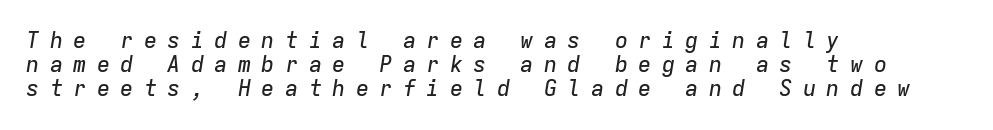
Q: Is the text italic (slanted)? A: Yes, it leans right by about 9 degrees.
Q: Is the text underlined? A: No.
Q: How is the paragraph aligned? A: Left-aligned.
Q: Is the spacing between letters normal or unusually wide? A: Unusually wide.
Q: Is the spacing between lines tight, normal or loose? A: Tight.
